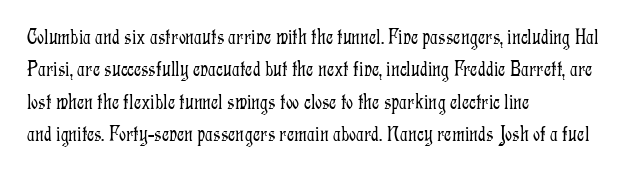
The image shows 22 px text type, upright; set left-aligned, normal line spacing (1.47x), normal letter spacing, not underlined.
